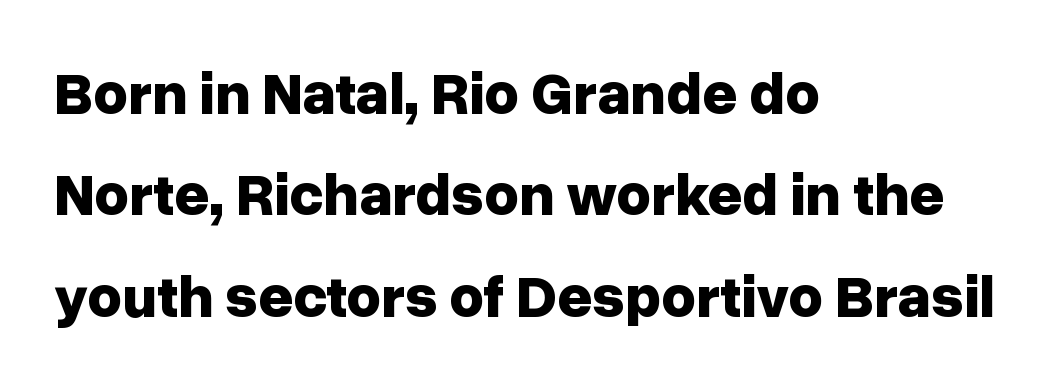
Q: Is the text bold? A: Yes.
Q: Is the text italic (slanted)? A: No, it is upright.
Q: Is the typeface a serif or a sans-serif typeface? A: Sans-serif.
Q: Is the text underlined? A: No.
Q: How is the paragraph aligned? A: Left-aligned.
Q: Is the spacing between letters normal or unusually wide? A: Normal.
Q: Is the spacing between lines tight, normal or loose? A: Normal.
Q: Width (condensed, normal, or wide)? A: Normal.
Q: Stroke contrast? A: Low.
Q: x-height? A: Medium.
Q: Monospaced? A: No.
